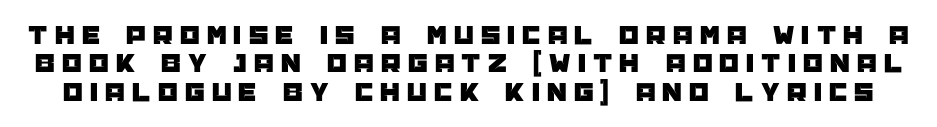
This sample uses an upright cut, with every glyph sitting square on the baseline. The area under the type is left untouched. One glance says dense: line gaps are narrower than usual. These lines are composed in type without serifs. Words appear elongated and porous because spacing is wide.
